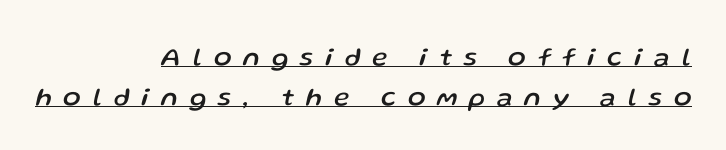
Q: Is the text italic (slanted)? A: Yes, it leans right by about 13 degrees.
Q: Is the text underlined? A: Yes.
Q: How is the paragraph aligned? A: Right-aligned.
Q: Is the spacing between letters normal or unusually wide? A: Unusually wide.
Q: Is the spacing between lines tight, normal or loose? A: Normal.
